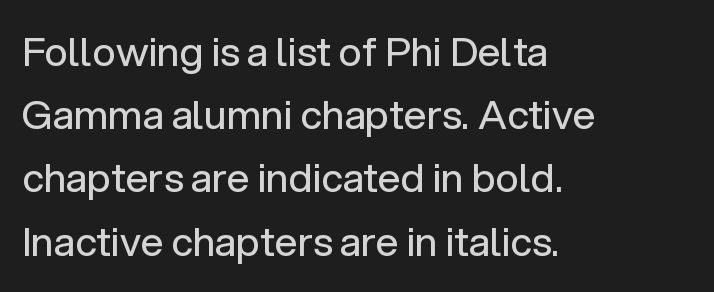
{"serif": "no", "italic": "no", "bold": "no", "weight": "regular", "width": "normal", "stroke_contrast": "low", "x_height": "medium", "monospaced": "no", "underline": "no", "align": "left", "line_spacing": "normal", "line_spacing_ratio": 1.58, "letter_spacing": "normal", "letter_spacing_em": 0.0, "glyph_px": 40}
